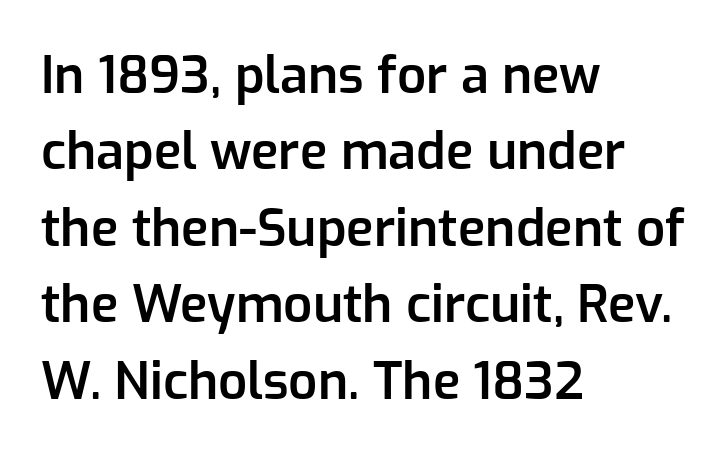
The image shows 51 px semibold sans-serif type, upright; set left-aligned, normal line spacing (1.5x), normal letter spacing, not underlined; low stroke contrast and a medium x-height.
